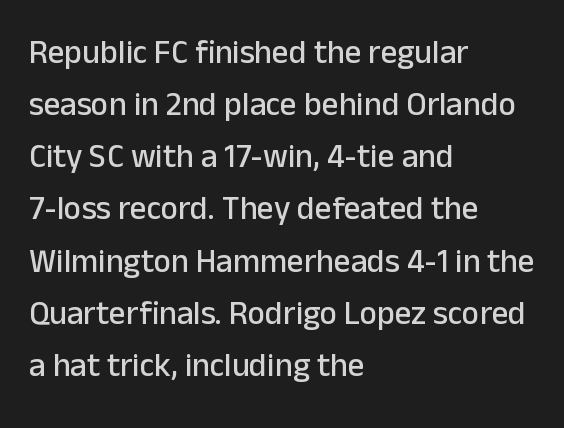
You could not count columns in this text — the font is proportionally spaced. Notice how the passage keeps a crisp vertical edge on the left only. The rows are spaced the way most documents space them. Nothing sits at the stroke ends, so this counts as sans-serif. Observe the ordinary spacing: letters are neighbours, not strangers.
